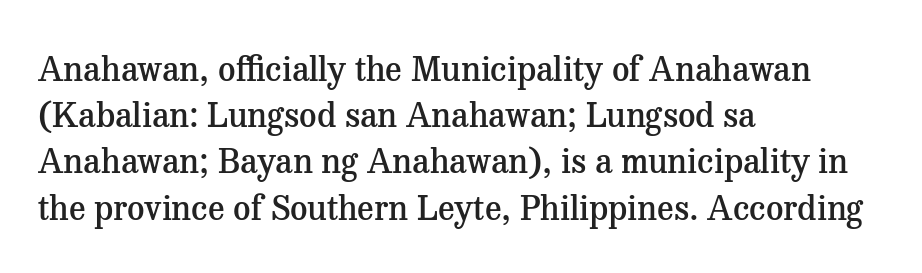
The passage shown is typeset with a serif family. Vertical strokes here are truly vertical. Line spacing here is normal. Looks like regular typesetting: each glyph gets only the width it needs. The sample has been set in demibold, a notch under bold.
